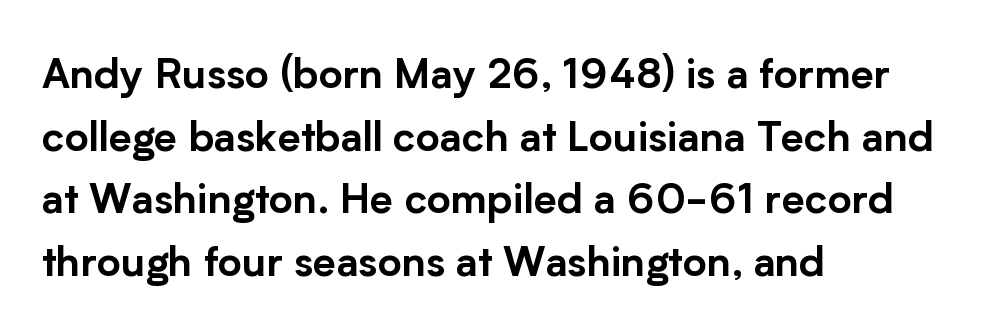
{"serif": "no", "italic": "no", "width": "normal", "stroke_contrast": "low", "x_height": "medium", "monospaced": "no", "underline": "no", "align": "left", "line_spacing": "normal", "line_spacing_ratio": 1.53, "letter_spacing": "normal", "letter_spacing_em": 0.0, "glyph_px": 41}
